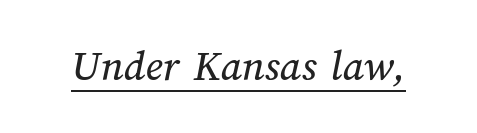
Varying glyph widths throughout — classic text-font behaviour. Honestly, the underline is the first thing you notice here. Words appear dense and cohesive because spacing is normal.
